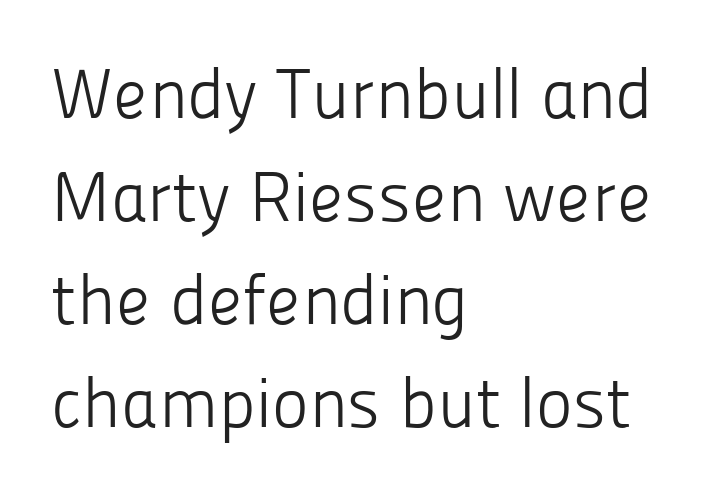
Q: Is the text bold? A: No.
Q: Is the text italic (slanted)? A: No, it is upright.
Q: Is the typeface a serif or a sans-serif typeface? A: Sans-serif.
Q: Is the text underlined? A: No.
Q: How is the paragraph aligned? A: Left-aligned.
Q: Is the spacing between letters normal or unusually wide? A: Normal.
Q: Is the spacing between lines tight, normal or loose? A: Normal.
Q: Width (condensed, normal, or wide)? A: Normal.
Q: Stroke contrast? A: Low.
Q: x-height? A: Medium.
Q: Monospaced? A: No.
